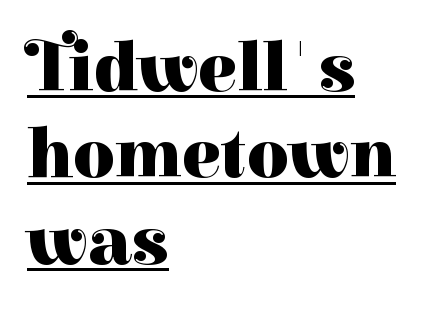
Q: Is the text bold? A: Yes.
Q: Is the text italic (slanted)? A: No, it is upright.
Q: Is the typeface a serif or a sans-serif typeface? A: Serif.
Q: Is the text underlined? A: Yes.
Q: How is the paragraph aligned? A: Left-aligned.
Q: Is the spacing between letters normal or unusually wide? A: Normal.
Q: Width (condensed, normal, or wide)? A: Normal.
Q: Stroke contrast? A: High.
Q: x-height? A: Medium.
Q: Monospaced? A: No.
